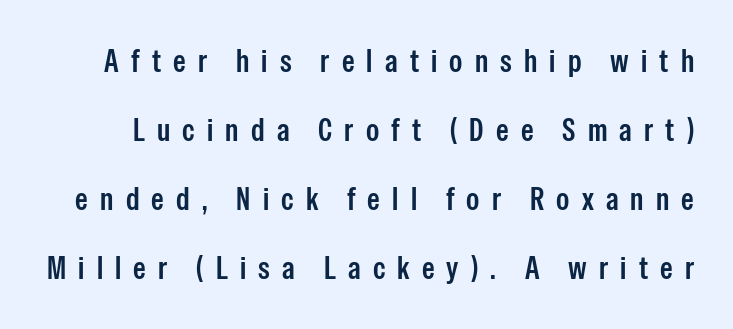
{"serif": "no", "italic": "no", "bold": "semi", "weight": "semibold", "width": "condensed", "stroke_contrast": "low", "x_height": "medium", "monospaced": "no", "underline": "no", "line_spacing": "loose", "line_spacing_ratio": 2.16, "letter_spacing": "wide", "letter_spacing_em": 0.38, "glyph_px": 32}
